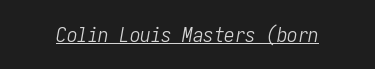
The rendered words wear a rule along their underside. Words appear dense and cohesive because spacing is normal. The font's italic variant was chosen for this text. The font is comparable to plain body text, perhaps lighter.
